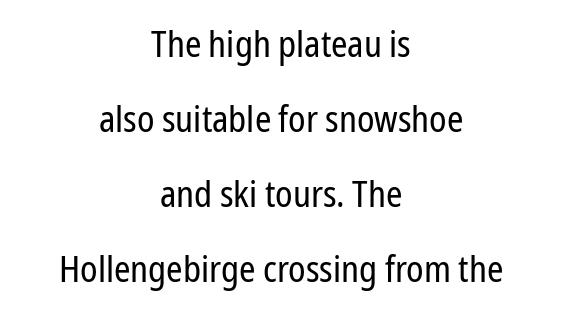
The image shows 37 px regular-weight, condensed sans-serif type, upright; set centered, loose line spacing (2.03x), normal letter spacing, not underlined; low stroke contrast and a medium x-height.
